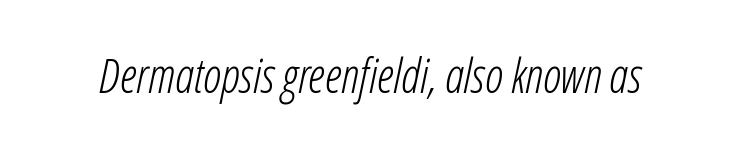
Q: Is the text bold? A: No.
Q: Is the text italic (slanted)? A: Yes, it leans right by about 12 degrees.
Q: Is the text underlined? A: No.
Q: Is the spacing between letters normal or unusually wide? A: Normal.
Q: Width (condensed, normal, or wide)? A: Condensed.
Q: Stroke contrast? A: Low.
Q: x-height? A: Medium.
Q: Monospaced? A: No.
